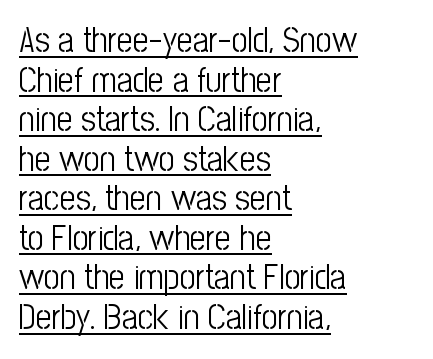
Unbolded letterforms with no extra heft. The face used here appears with an underline applied. Regarding serifs, this sample does without them. The lettering holds an erect, upright posture throughout. Does the leading feel generous? Not at all — it's pinched. Nothing unusual about the tracking: characters are spaced as the font intends.
